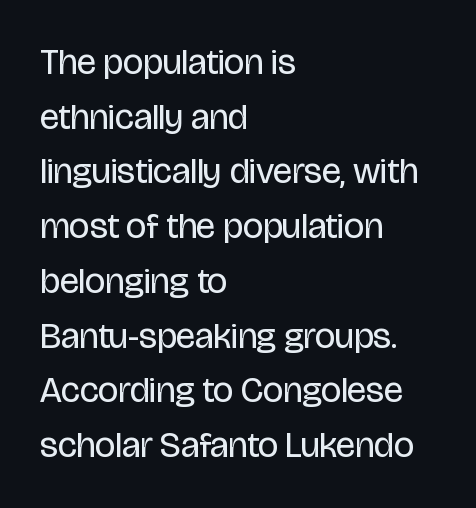
Q: Is the text bold? A: No.
Q: Is the text italic (slanted)? A: No, it is upright.
Q: Is the typeface a serif or a sans-serif typeface? A: Sans-serif.
Q: Is the text underlined? A: No.
Q: How is the paragraph aligned? A: Left-aligned.
Q: Is the spacing between letters normal or unusually wide? A: Normal.
Q: Is the spacing between lines tight, normal or loose? A: Normal.
Q: Width (condensed, normal, or wide)? A: Condensed.
Q: Stroke contrast? A: Low.
Q: x-height? A: Large.
Q: Monospaced? A: No.
